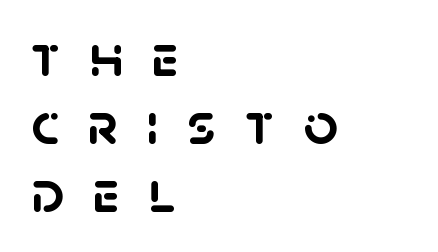
This rendering widens character spacing well past its baseline value. Decoration check: the copy has no underline. Compared with a centered layout, this one pins lines to the left instead. Compared with typical paragraphs, the rows here are closer together. Each letter keeps its own natural width here, so spacing adapts to shape. Observe the absence of serifs on each vertical stroke in this sample.
